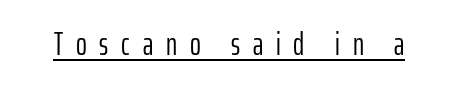
Q: Is the text bold? A: No.
Q: Is the text italic (slanted)? A: No, it is upright.
Q: Is the typeface a serif or a sans-serif typeface? A: Sans-serif.
Q: Is the text underlined? A: Yes.
Q: Is the spacing between letters normal or unusually wide? A: Unusually wide.
Q: Width (condensed, normal, or wide)? A: Condensed.
Q: Stroke contrast? A: Low.
Q: x-height? A: Medium.
Q: Monospaced? A: No.
